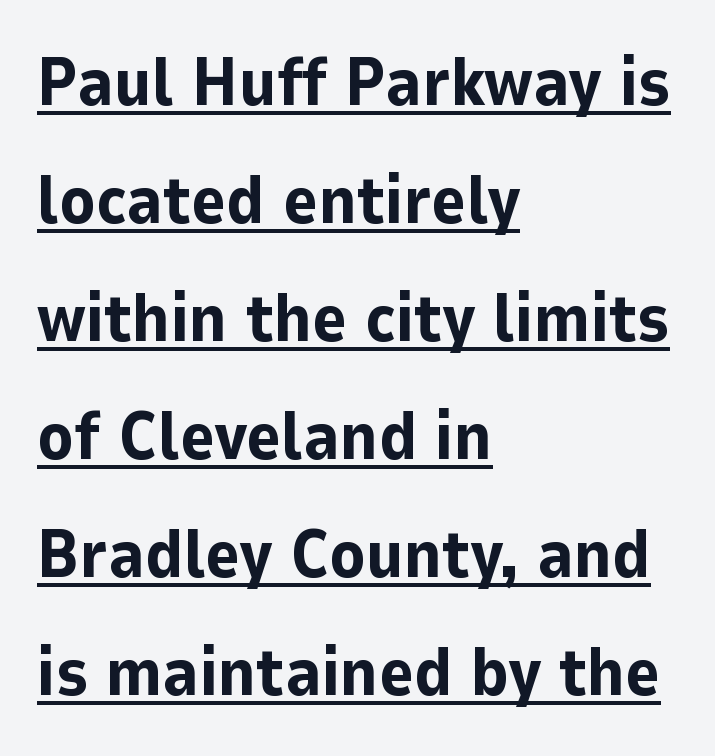
The image shows 67 px bold sans-serif type, upright; set left-aligned, line spacing 1.76x, normal letter spacing, underlined; low stroke contrast and a medium x-height.
